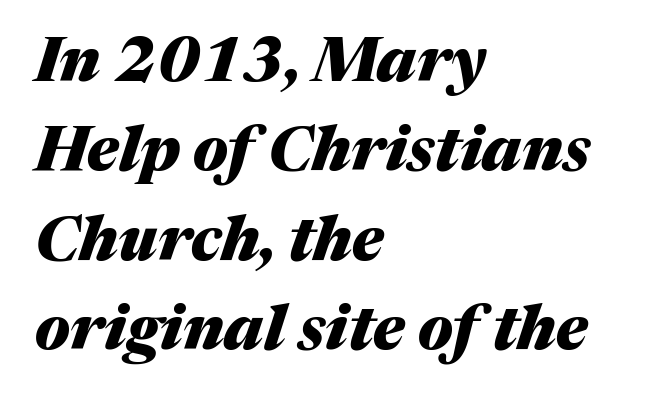
{"italic": "yes", "lean": "right", "slant_degrees": 17, "bold": "yes", "weight": "heavy", "width": "normal", "stroke_contrast": "medium", "x_height": "medium", "monospaced": "no", "underline": "no", "align": "left", "line_spacing": "normal", "line_spacing_ratio": 1.44, "letter_spacing": "normal", "letter_spacing_em": 0.0, "glyph_px": 62}
